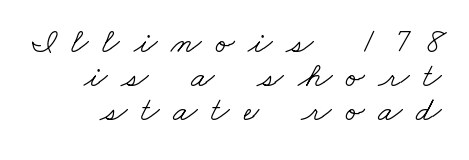
The image shows 35 px light, wide serif type; set tight line spacing (0.97x), unusually wide letter spacing (+0.4 em), not underlined; low stroke contrast and a small x-height.
